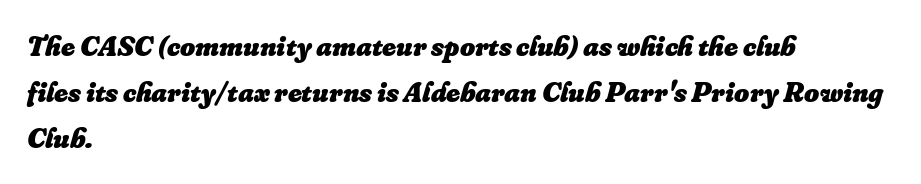
The space directly below the letters is spotless. The rendering uses a bold face; every stroke is thick and dark. Characters follow at the spacing the type designer built in. The letters advance in unequal steps, a hallmark of proportional type. The rows are spaced the way most documents space them. Characters are canted at an angle relative to the baseline's perpendicular.
